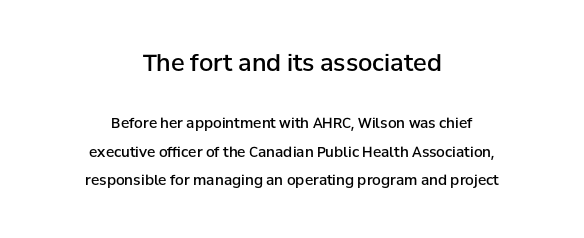
Q: Is the text bold? A: Semi-bold.
Q: Is the text italic (slanted)? A: No, it is upright.
Q: Is the text underlined? A: No.
Q: How is the paragraph aligned? A: Centered.
Q: Is the spacing between letters normal or unusually wide? A: Normal.
Q: Is the spacing between lines tight, normal or loose? A: Loose.
Q: Which block of text is set in a larger size, the first (top) or the second (bottom)? A: The first (top) one.
